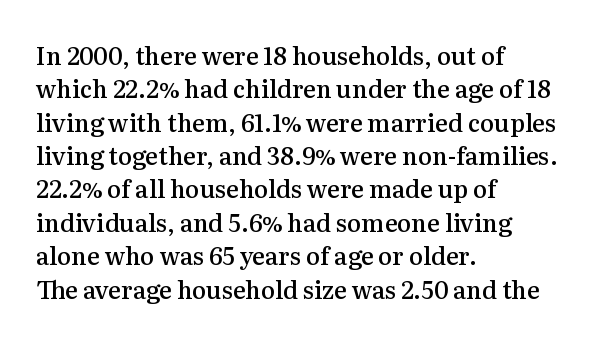
Q: Is the text bold? A: Semi-bold.
Q: Is the text italic (slanted)? A: No, it is upright.
Q: Is the text underlined? A: No.
Q: How is the paragraph aligned? A: Left-aligned.
Q: Is the spacing between letters normal or unusually wide? A: Normal.
Q: Is the spacing between lines tight, normal or loose? A: Normal.
